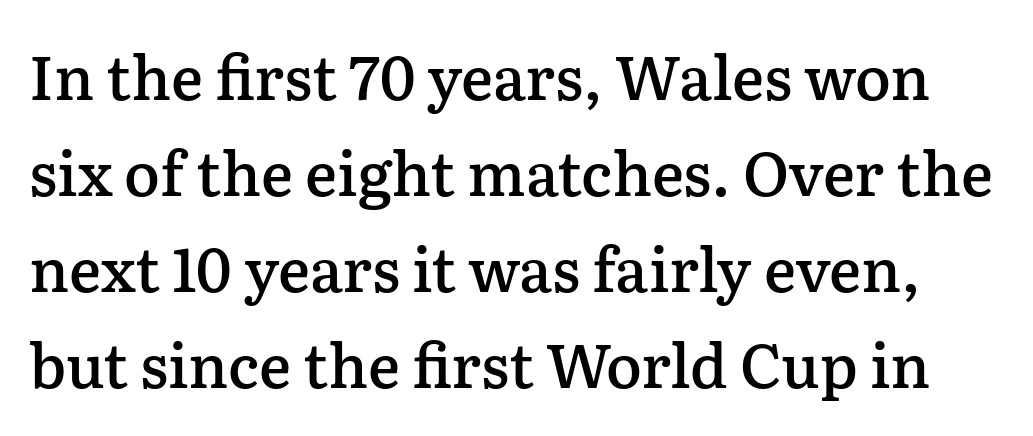
The image shows 60 px semibold serif type, upright; set normal line spacing (1.6x), normal letter spacing, not underlined; low stroke contrast and a medium x-height.
